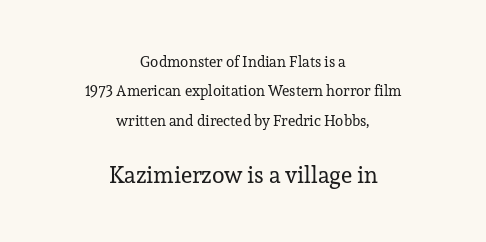
This block would shrink considerably if given ordinary leading; it's expanded now. Beneath every word, the page is bare. Nobody touched the tracking dial on this one. These lines were composed using upright roman letters.
